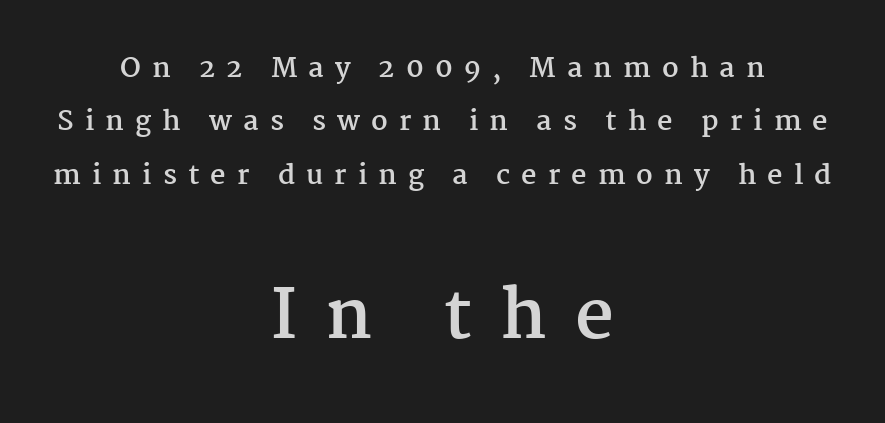
The image shows 68 px semibold serif type, upright; set centered, loose line spacing (1.98x), unusually wide letter spacing (+0.41 em), not underlined; the second (bottom) block is 2.52x larger; medium stroke contrast and a medium x-height.
